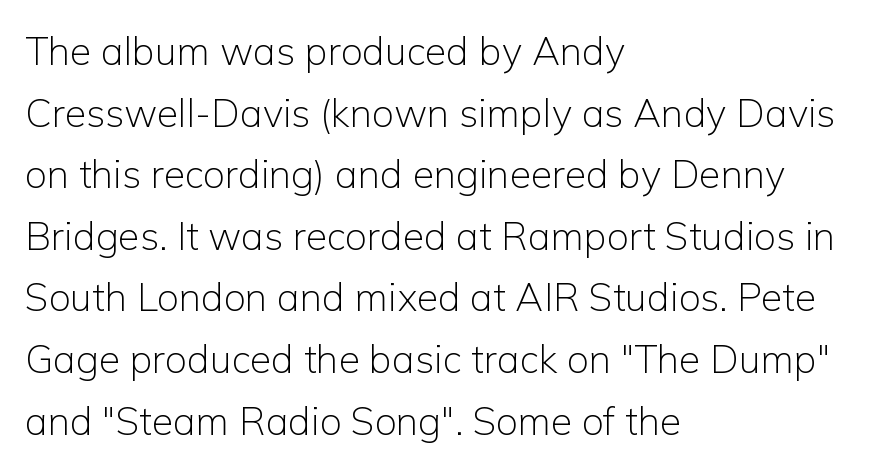
The letters advance in unequal steps, a hallmark of proportional type. The rag falls on the right side of this text block. If you drew a line through each stem, it would be perfectly vertical. Summary of weight: not heavy and not bold. Underline: absent. A typesetter would label this face a sans.
